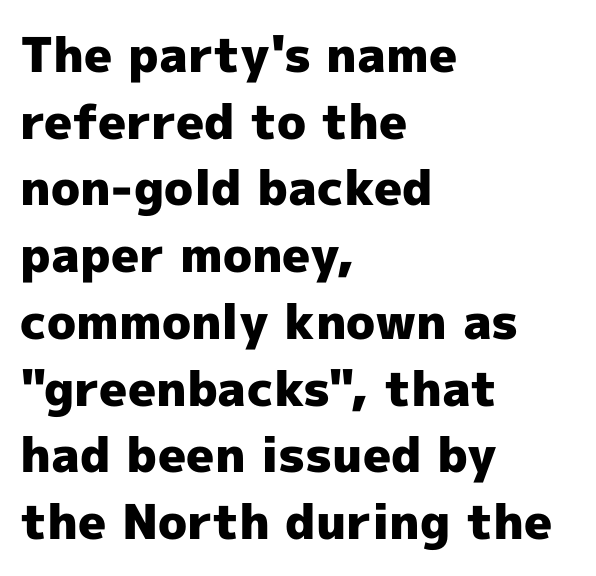
Q: Is the text bold? A: Yes.
Q: Is the text italic (slanted)? A: No, it is upright.
Q: Is the typeface a serif or a sans-serif typeface? A: Sans-serif.
Q: Is the text underlined? A: No.
Q: How is the paragraph aligned? A: Left-aligned.
Q: Is the spacing between letters normal or unusually wide? A: Normal.
Q: Is the spacing between lines tight, normal or loose? A: Normal.
Q: Width (condensed, normal, or wide)? A: Normal.
Q: x-height? A: Medium.
Q: Monospaced? A: No.
